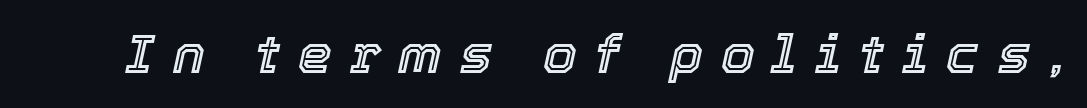
Q: Is the text italic (slanted)? A: Yes, it leans right by about 12 degrees.
Q: Is the text underlined? A: No.
Q: Is the spacing between letters normal or unusually wide? A: Unusually wide.
Q: Width (condensed, normal, or wide)? A: Normal.
Q: x-height? A: Medium.
Q: Monospaced? A: No.
